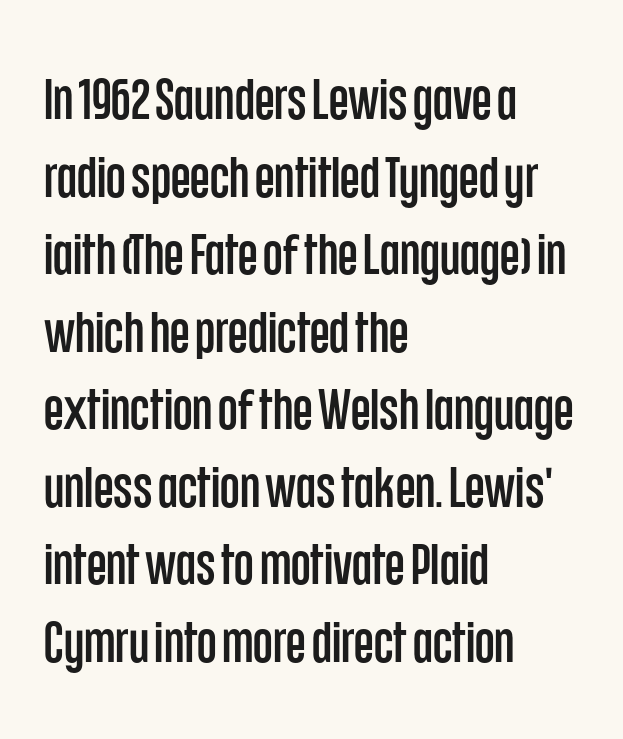
Here the designer chose a conventional face with non-uniform glyph widths. Observe the ordinary spacing: letters are neighbours, not strangers. Upright lettering throughout. Vertically, the passage feels balanced, rows spaced as you'd expect. Left-aligned paragraph, ragged on the right. The space directly below the letters is spotless.
